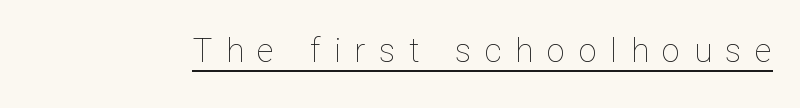
Q: Is the text bold? A: No.
Q: Is the text italic (slanted)? A: No, it is upright.
Q: Is the text underlined? A: Yes.
Q: Is the spacing between letters normal or unusually wide? A: Unusually wide.
Q: Width (condensed, normal, or wide)? A: Normal.
Q: Stroke contrast? A: Low.
Q: x-height? A: Medium.
Q: Monospaced? A: No.
